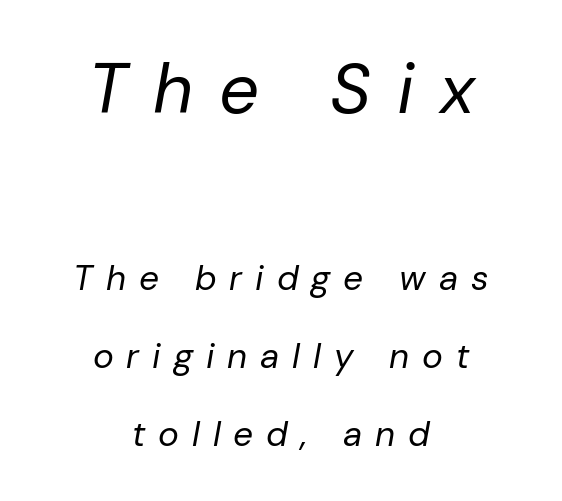
{"italic": "yes", "lean": "right", "slant_degrees": 10, "bold": "no", "weight": "regular", "width": "normal", "stroke_contrast": "low", "x_height": "medium", "monospaced": "no", "underline": "no", "align": "center", "line_spacing": "loose", "line_spacing_ratio": 2.23, "letter_spacing": "wide", "letter_spacing_em": 0.37, "larger_block": "first", "size_ratio": 2.0, "glyph_px": 70}
